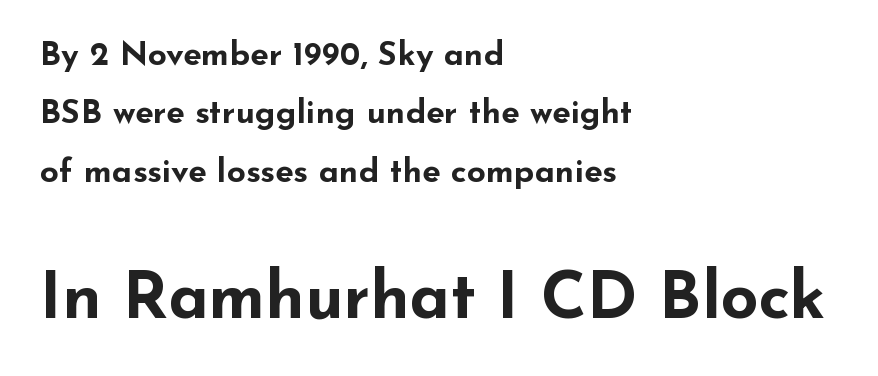
Q: Is the text bold? A: Yes.
Q: Is the text italic (slanted)? A: No, it is upright.
Q: Is the typeface a serif or a sans-serif typeface? A: Sans-serif.
Q: Is the text underlined? A: No.
Q: How is the paragraph aligned? A: Left-aligned.
Q: Is the spacing between letters normal or unusually wide? A: Normal.
Q: Which block of text is set in a larger size, the first (top) or the second (bottom)? A: The second (bottom) one.
Q: Width (condensed, normal, or wide)? A: Wide.
Q: Stroke contrast? A: Low.
Q: x-height? A: Small.
Q: Monospaced? A: No.
